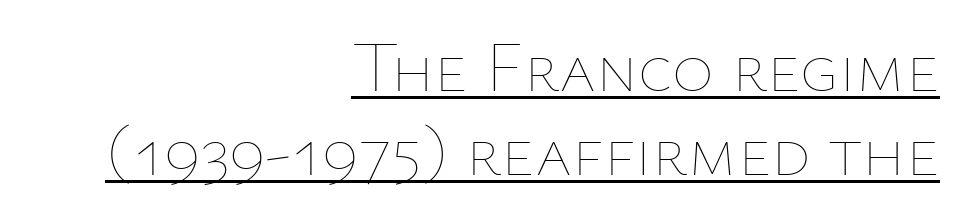
Q: Is the text bold? A: No.
Q: Is the text italic (slanted)? A: No, it is upright.
Q: Is the text underlined? A: Yes.
Q: How is the paragraph aligned? A: Right-aligned.
Q: Is the spacing between letters normal or unusually wide? A: Normal.
Q: Width (condensed, normal, or wide)? A: Normal.
Q: Stroke contrast? A: Low.
Q: x-height? A: Medium.
Q: Monospaced? A: No.
